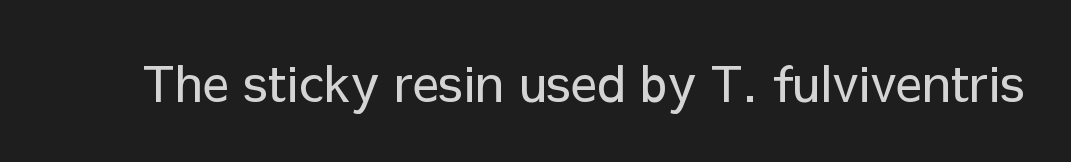
Regarding serifs, this sample does without them. Varying glyph widths throughout — classic text-font behaviour. Vertical stems look standard width or narrower in stroke. This rendering leaves character spacing at its baseline value. This is roman type, the default non-slanted kind.
